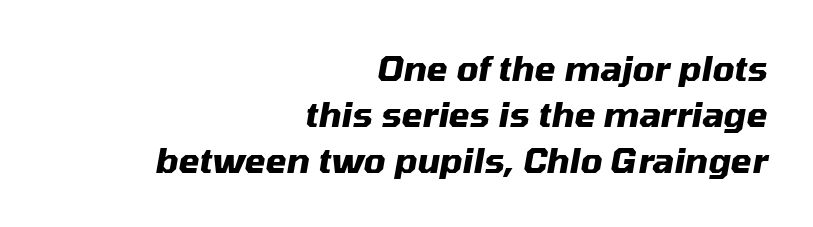
Q: Is the text bold? A: Yes.
Q: Is the text italic (slanted)? A: Yes, it leans right by about 10 degrees.
Q: Is the text underlined? A: No.
Q: How is the paragraph aligned? A: Right-aligned.
Q: Is the spacing between letters normal or unusually wide? A: Normal.
Q: Is the spacing between lines tight, normal or loose? A: Normal.
Q: Width (condensed, normal, or wide)? A: Normal.
Q: Stroke contrast? A: Medium.
Q: x-height? A: Medium.
Q: Monospaced? A: No.
